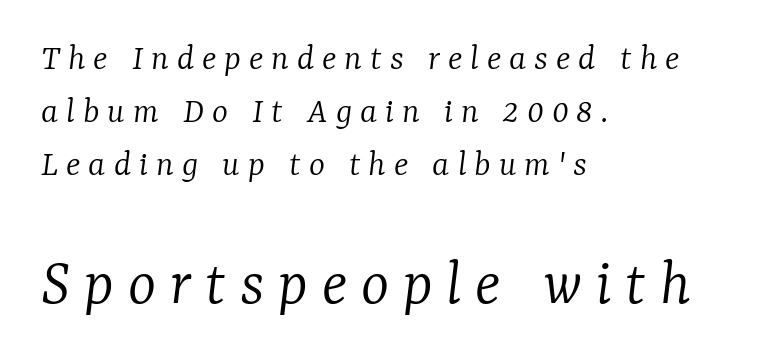
The image shows 67 px light serif type, italic (leaning right); set left-aligned, normal line spacing (1.4x), unusually wide letter spacing (+0.21 em), not underlined; the second (bottom) block is 1.76x larger; low stroke contrast and a medium x-height.
